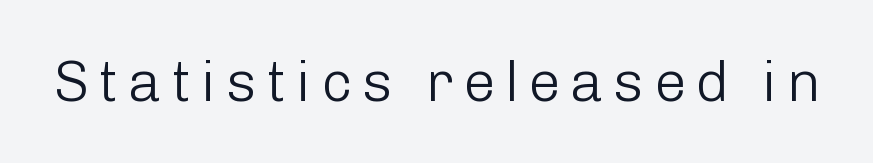
{"serif": "no", "italic": "no", "bold": "no", "weight": "light", "width": "normal", "stroke_contrast": "low", "x_height": "medium", "monospaced": "no", "underline": "no", "glyph_px": 57}
